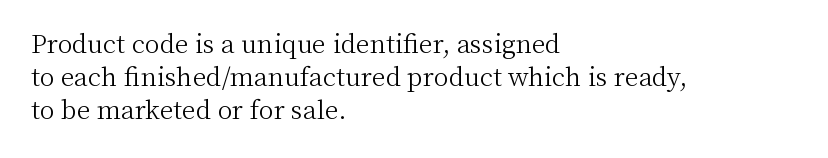
Q: Is the text bold? A: No.
Q: Is the text italic (slanted)? A: No, it is upright.
Q: Is the text underlined? A: No.
Q: How is the paragraph aligned? A: Left-aligned.
Q: Is the spacing between letters normal or unusually wide? A: Normal.
Q: Is the spacing between lines tight, normal or loose? A: Normal.
